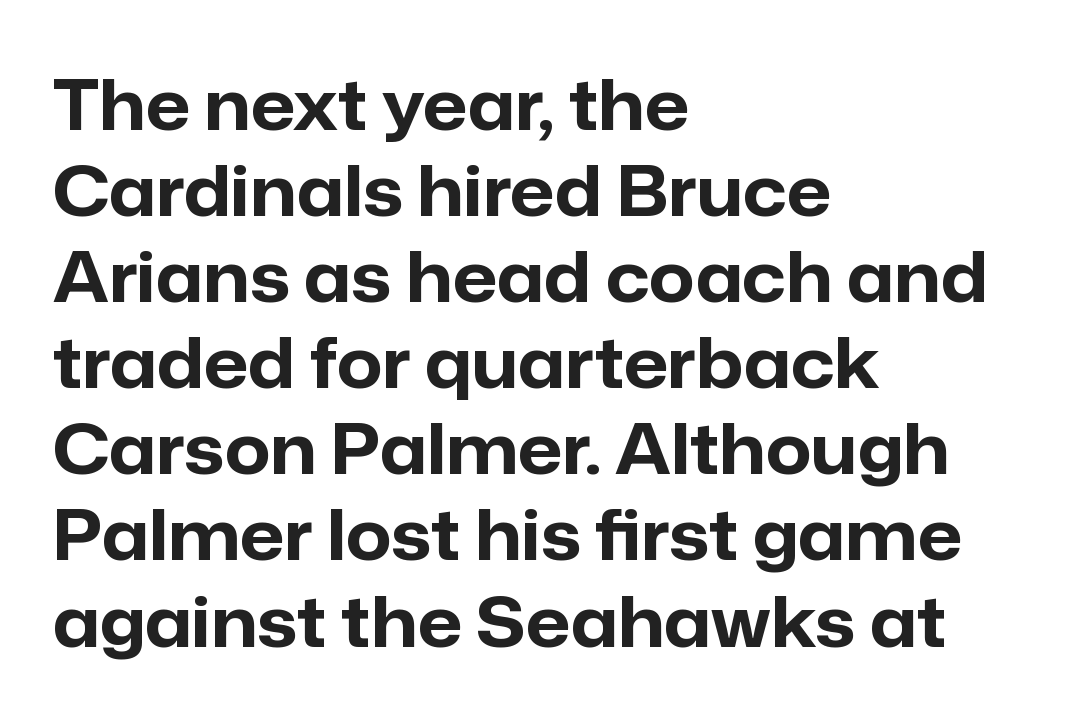
The image shows 70 px bold sans-serif type, upright; set left-aligned, line spacing 1.23x, normal letter spacing, not underlined; low stroke contrast and a medium x-height.
